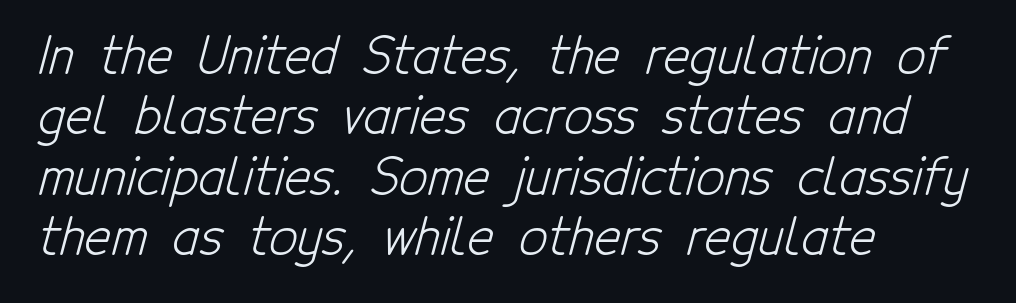
Q: Is the text bold? A: No.
Q: Is the typeface a serif or a sans-serif typeface? A: Sans-serif.
Q: Is the text underlined? A: No.
Q: How is the paragraph aligned? A: Left-aligned.
Q: Is the spacing between letters normal or unusually wide? A: Normal.
Q: Width (condensed, normal, or wide)? A: Condensed.
Q: Stroke contrast? A: Low.
Q: x-height? A: Medium.
Q: Monospaced? A: No.
